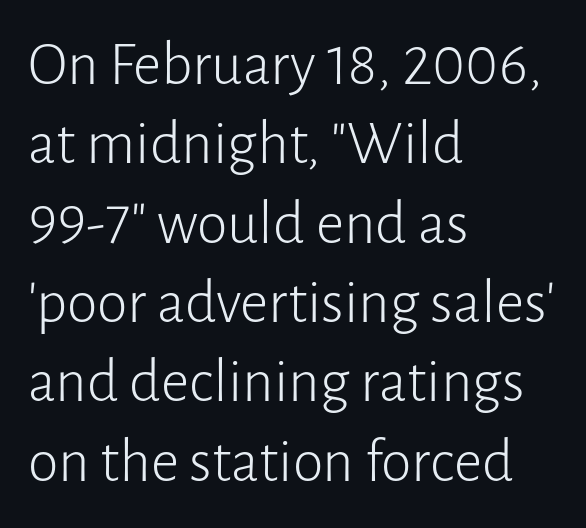
The text was rendered using a sans face with plain stroke endings. Do the characters align in a grid? No, the font is proportional. Honestly, the letter spacing is just normal — you wouldn't notice it. Leftover space on each line is placed entirely after the last word. Vertical spacing — default. Lines of text with bare space underneath.
